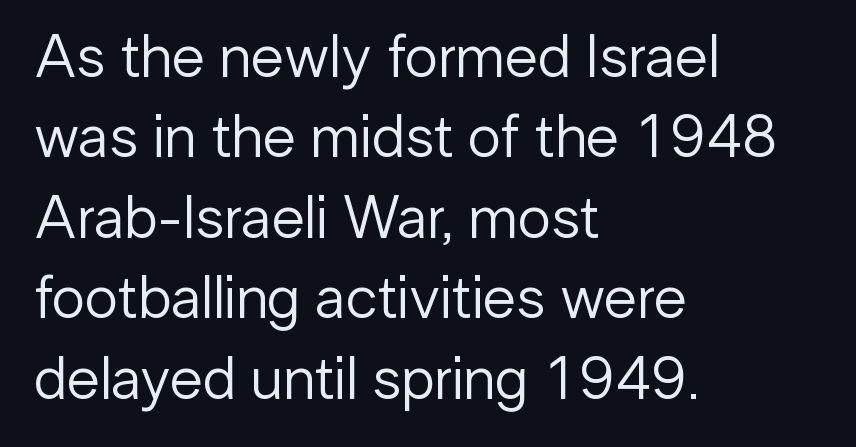
Is this a fixed-width face? No — the glyphs have proportional, varying widths. Does the copy run flush right? No — it runs flush left. The line-height multiplier appears to be the usual default. Rule under the text: the space is simply empty. In terms of letterspacing, this is plain default setting.
